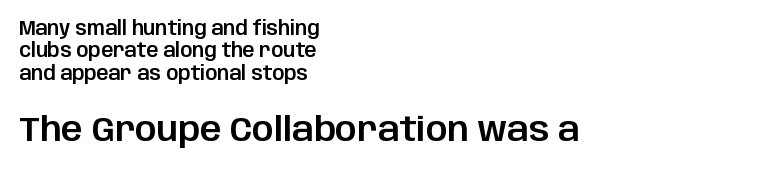
Q: Is the text italic (slanted)? A: No, it is upright.
Q: Is the typeface a serif or a sans-serif typeface? A: Sans-serif.
Q: Is the text underlined? A: No.
Q: How is the paragraph aligned? A: Left-aligned.
Q: Is the spacing between letters normal or unusually wide? A: Normal.
Q: Which block of text is set in a larger size, the first (top) or the second (bottom)? A: The second (bottom) one.
Q: Width (condensed, normal, or wide)? A: Normal.
Q: Stroke contrast? A: Low.
Q: x-height? A: Large.
Q: Monospaced? A: No.
